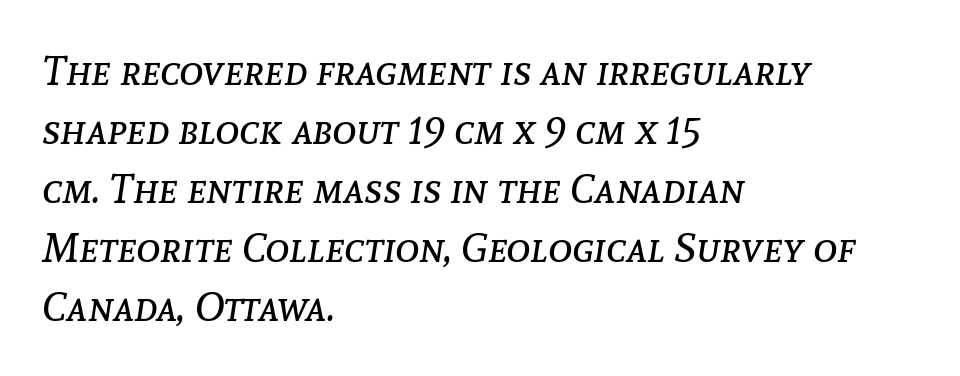
{"italic": "yes", "lean": "right", "slant_degrees": 8, "bold": "no", "weight": "regular", "width": "normal", "stroke_contrast": "low", "x_height": "medium", "monospaced": "no", "underline": "no", "align": "left", "line_spacing": "normal", "line_spacing_ratio": 1.44, "letter_spacing": "normal", "letter_spacing_em": 0.0, "glyph_px": 41}
